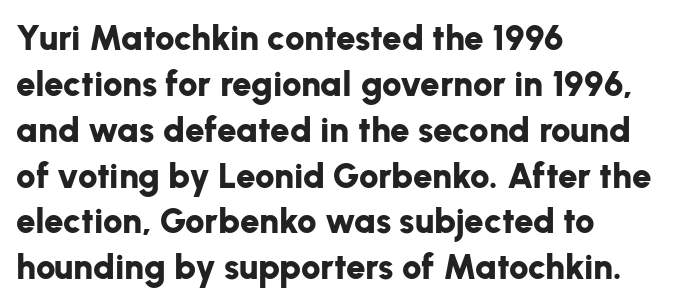
{"serif": "no", "italic": "no", "bold": "yes", "weight": "bold", "width": "normal", "stroke_contrast": "low", "x_height": "medium", "monospaced": "no", "underline": "no", "align": "left", "line_spacing": "normal", "line_spacing_ratio": 1.31, "letter_spacing": "normal", "letter_spacing_em": 0.0, "glyph_px": 35}
